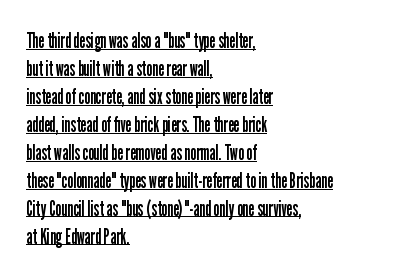
Leading: standard. This sample is left-justified, so line endings fall wherever the words run out. In terms of letterspacing, this is plain default setting. Somebody hit Ctrl+U on this one — the words are underlined. Italic? Not at all — the glyphs are vertical. Heft: none added — not bold.
